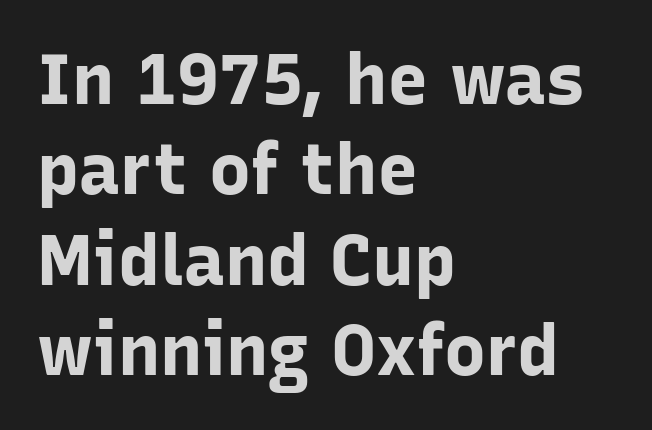
The vertical gap from one line to the next is medium. Short and long lines alike share a common starting point at left. Is this a sans? Yes — the strokes have no serifs. Upright lettering throughout. Descender tails drop into unmarked territory.
